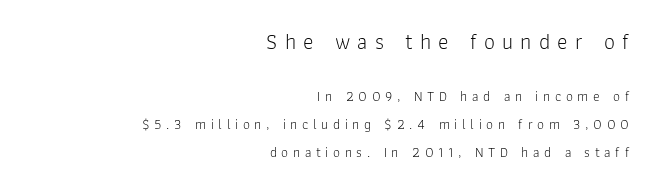
{"italic": "no", "bold": "no", "underline": "no", "align": "right", "line_spacing": "loose", "line_spacing_ratio": 1.99, "letter_spacing": "wide", "letter_spacing_em": 0.33, "larger_block": "first", "size_ratio": 1.57, "glyph_px": 22}
